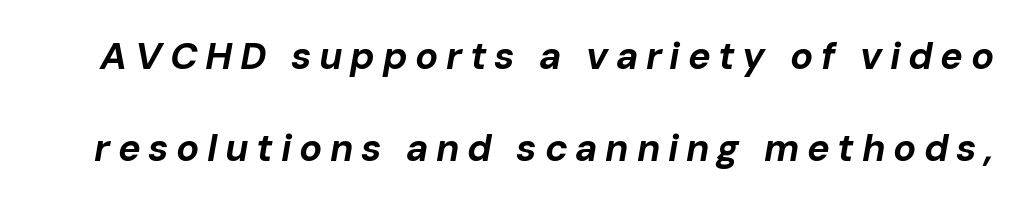
Tall strokes in this sample are angled rather than plumb. Notice how thick the strokes are: this is what a full bold looks like. This rendering features lettering with no underline. Spacing verdict: proportional, widths tailored to each character.
